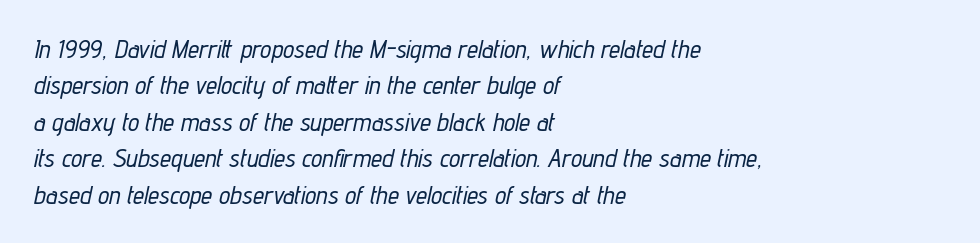
Q: Is the text italic (slanted)? A: Yes, it leans right by about 12 degrees.
Q: Is the text underlined? A: No.
Q: How is the paragraph aligned? A: Left-aligned.
Q: Is the spacing between letters normal or unusually wide? A: Normal.
Q: Is the spacing between lines tight, normal or loose? A: Normal.
